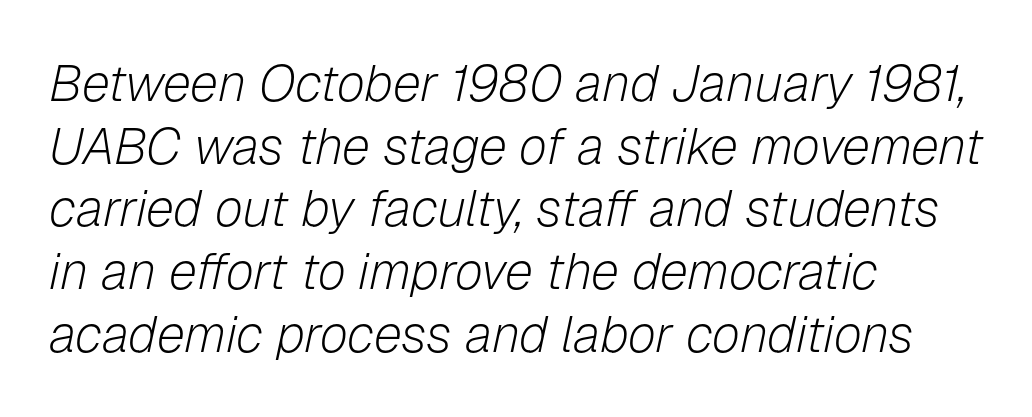
Each row of text sits above clean, open space. A typesetter would call this proportional, since set widths differ per character. Emphasis-style slanted type is in use. The strokes carry an ordinary text weight at most. A typesetter would call this zero additional tracking.
